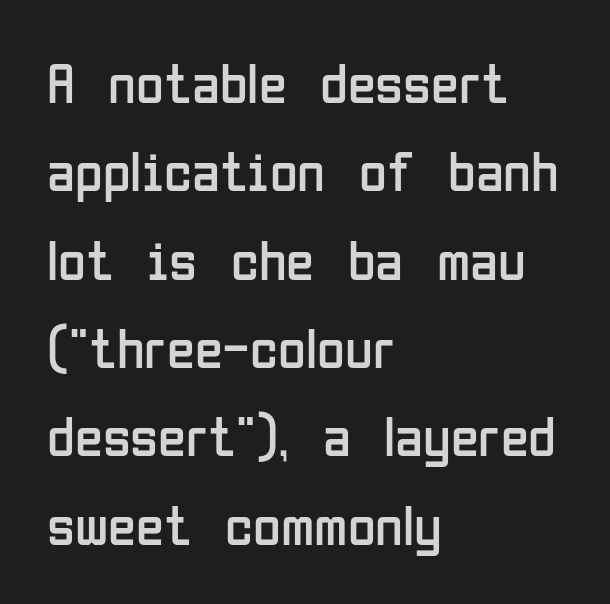
Q: Is the text bold? A: No.
Q: Is the text italic (slanted)? A: No, it is upright.
Q: Is the typeface a serif or a sans-serif typeface? A: Sans-serif.
Q: Is the text underlined? A: No.
Q: How is the paragraph aligned? A: Left-aligned.
Q: Is the spacing between letters normal or unusually wide? A: Normal.
Q: Is the spacing between lines tight, normal or loose? A: Normal.
Q: Width (condensed, normal, or wide)? A: Condensed.
Q: Stroke contrast? A: Low.
Q: x-height? A: Medium.
Q: Monospaced? A: No.
